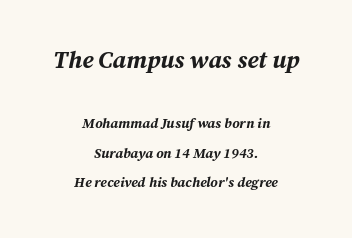
The image shows 24 px bold type, italic (leaning right); set centered, loose line spacing (2.12x), normal letter spacing, not underlined; the first (top) block is 1.71x larger.
